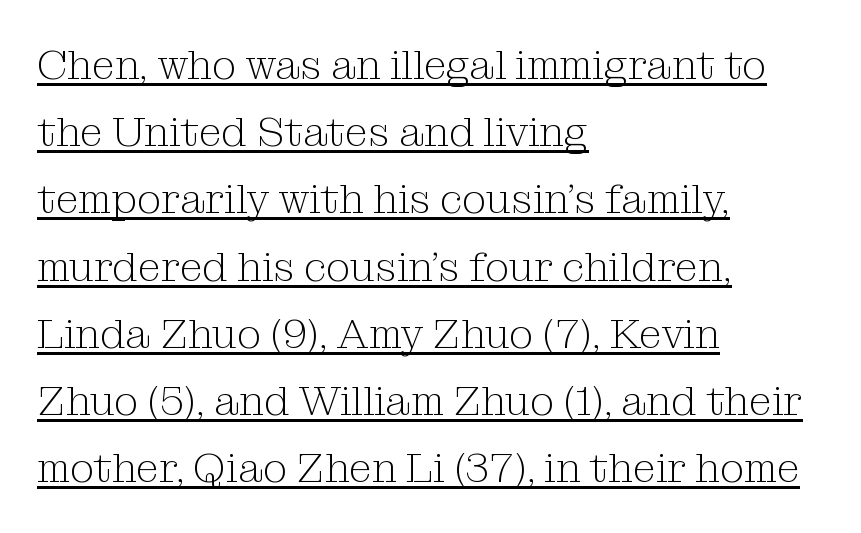
{"serif": "yes", "italic": "no", "bold": "no", "weight": "light", "width": "normal", "stroke_contrast": "medium", "x_height": "medium", "monospaced": "no", "underline": "yes", "align": "left", "line_spacing": "normal", "line_spacing_ratio": 1.6, "letter_spacing": "normal", "letter_spacing_em": 0.0, "glyph_px": 42}
